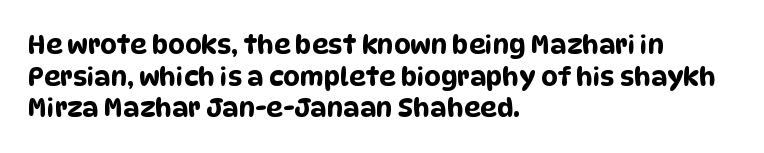
Beneath every word, the page is bare. This rendering leaves character spacing at its baseline value. Casual observation: everything's shoved over to the left.
